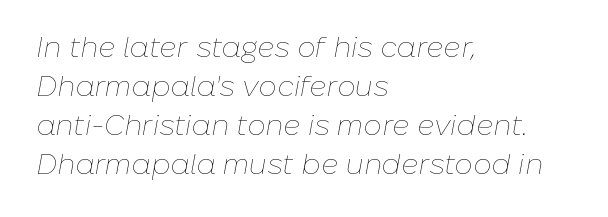
{"italic": "yes", "lean": "right", "slant_degrees": 10, "bold": "no", "weight": "thin", "width": "normal", "stroke_contrast": "low", "x_height": "medium", "monospaced": "no", "underline": "no", "align": "left", "line_spacing": "normal", "line_spacing_ratio": 1.35, "letter_spacing": "normal", "letter_spacing_em": 0.0, "glyph_px": 29}
